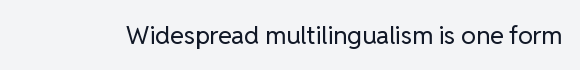
Q: Is the text bold? A: No.
Q: Is the text italic (slanted)? A: No, it is upright.
Q: Is the text underlined? A: No.
Q: Is the spacing between letters normal or unusually wide? A: Normal.
